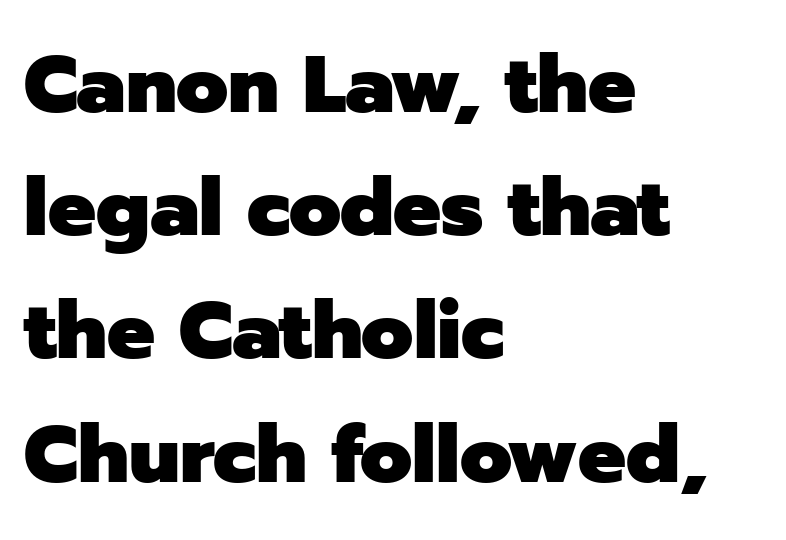
Q: Is the text bold? A: Yes.
Q: Is the text italic (slanted)? A: No, it is upright.
Q: Is the typeface a serif or a sans-serif typeface? A: Sans-serif.
Q: Is the text underlined? A: No.
Q: How is the paragraph aligned? A: Left-aligned.
Q: Is the spacing between letters normal or unusually wide? A: Normal.
Q: Is the spacing between lines tight, normal or loose? A: Normal.
Q: Width (condensed, normal, or wide)? A: Normal.
Q: Stroke contrast? A: Low.
Q: x-height? A: Medium.
Q: Monospaced? A: No.
